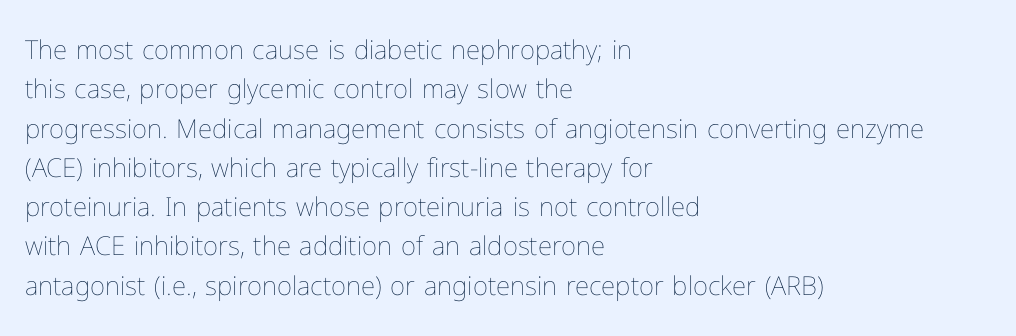
Q: Is the text bold? A: No.
Q: Is the text italic (slanted)? A: No, it is upright.
Q: Is the text underlined? A: No.
Q: How is the paragraph aligned? A: Left-aligned.
Q: Is the spacing between letters normal or unusually wide? A: Normal.
Q: Is the spacing between lines tight, normal or loose? A: Normal.
